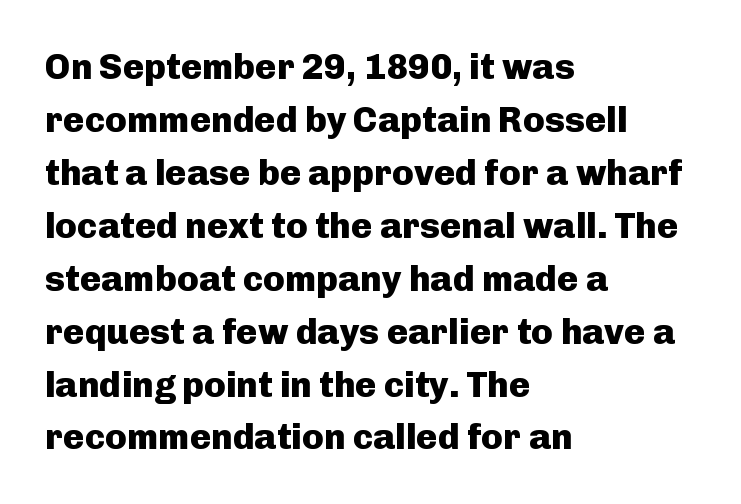
The image shows 36 px heavy sans-serif type, upright; set left-aligned, normal line spacing (1.47x), normal letter spacing, not underlined; low stroke contrast and a medium x-height.
